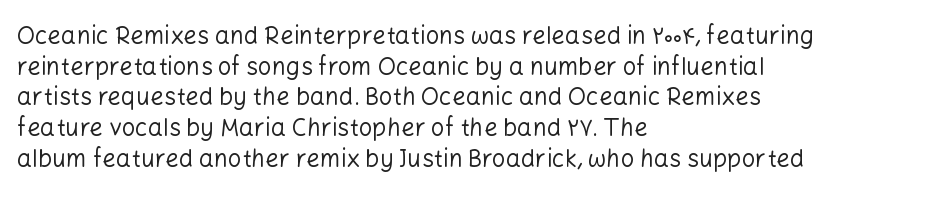
Q: Is the text bold? A: No.
Q: Is the text italic (slanted)? A: No, it is upright.
Q: Is the text underlined? A: No.
Q: How is the paragraph aligned? A: Left-aligned.
Q: Is the spacing between letters normal or unusually wide? A: Normal.
Q: Is the spacing between lines tight, normal or loose? A: Normal.
